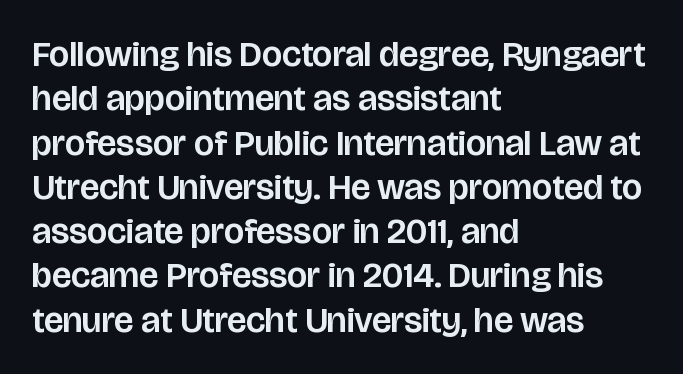
The image shows 36 px sans-serif type, upright; set left-aligned, line spacing 1.23x, normal letter spacing, not underlined; low stroke contrast and a large x-height.
